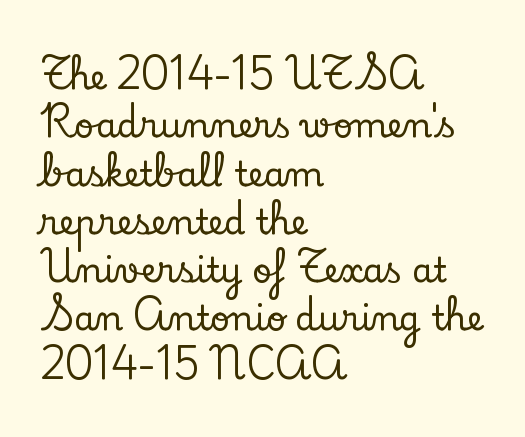
The font family rendered here belongs to the serif group. A roman cut, with each character standing at attention. The rendering keeps characters at their native spacing. These lines sit exactly where default settings would place them.
